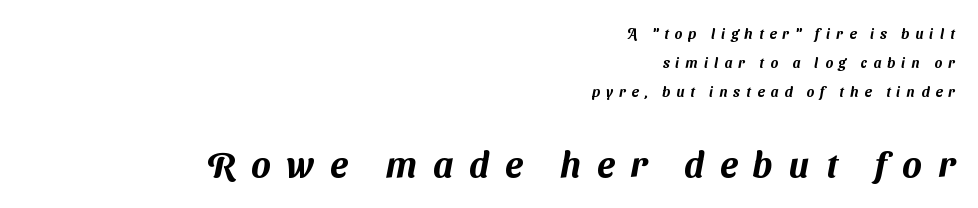
No feet cap the strokes, marking this as sans-serif type. Tracking here is generous; glyphs stand well apart from one another. These lines stand farther apart than default settings would place them. Here the designer chose a conventional face with non-uniform glyph widths.
